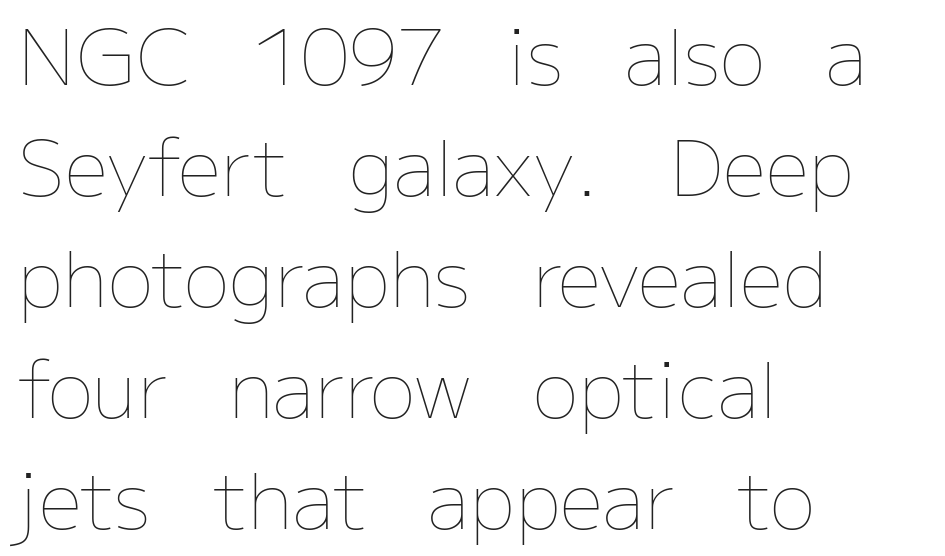
The image shows 77 px thin type, upright; set left-aligned, normal line spacing (1.44x), normal letter spacing, not underlined; low stroke contrast and a medium x-height.
